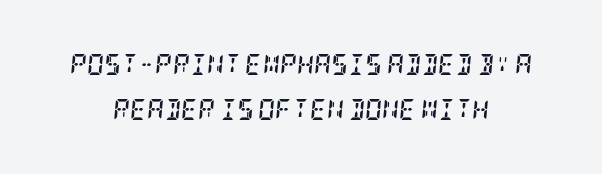
Line spacing here is loose. Look at the tracking — it's just the regular setting, nothing added. There's an unmistakable incline to the writing here. Is the block centered? Yes — each line is placed symmetrically about the middle.
